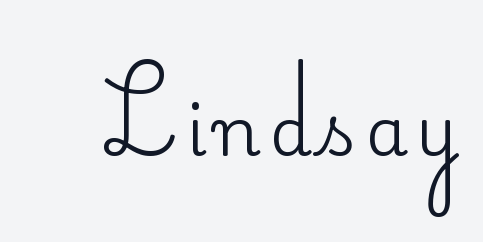
The image shows 68 px serif type, upright; set not underlined; medium stroke contrast and a small x-height.
